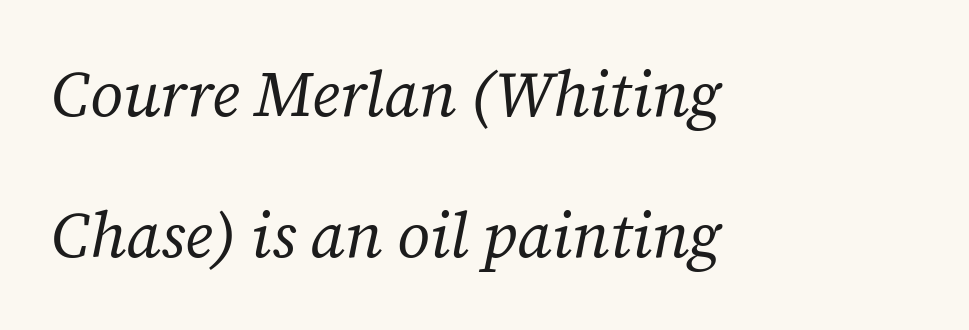
The image shows 64 px regular-weight serif type, italic (leaning right); set left-aligned, loose line spacing (2.21x), normal letter spacing, not underlined; low stroke contrast and a medium x-height.
